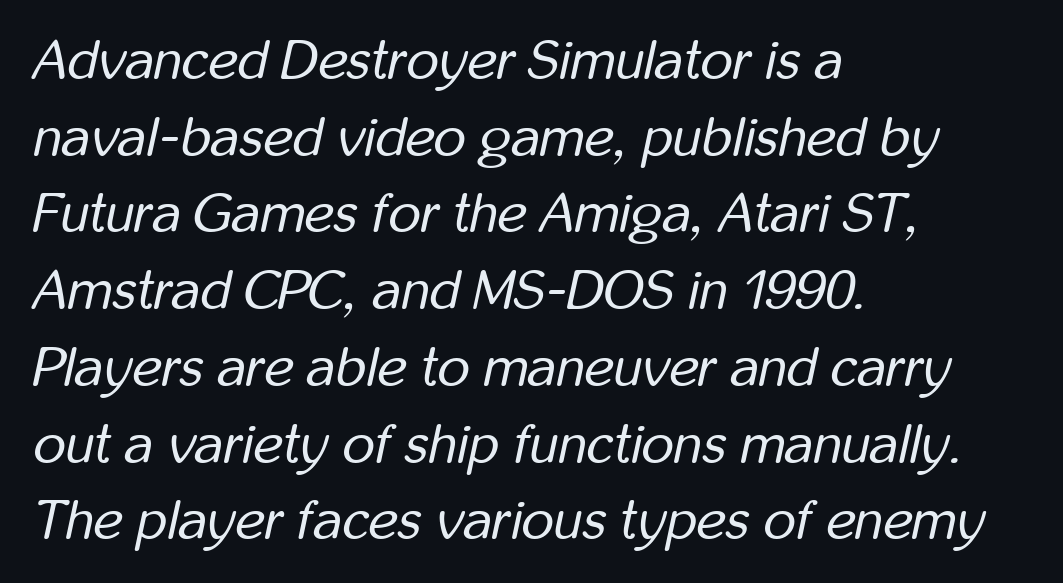
The image shows 56 px regular-weight, condensed type, italic (leaning right); set left-aligned, normal line spacing (1.37x), normal letter spacing, not underlined; low stroke contrast and a medium x-height.
